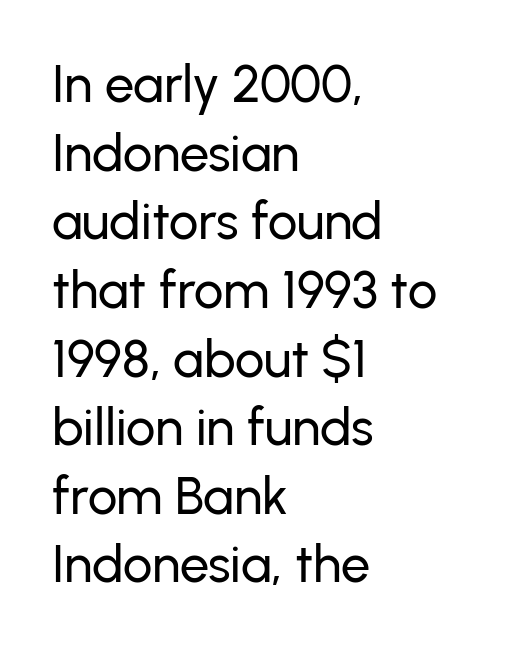
Q: Is the text italic (slanted)? A: No, it is upright.
Q: Is the typeface a serif or a sans-serif typeface? A: Sans-serif.
Q: Is the text underlined? A: No.
Q: How is the paragraph aligned? A: Left-aligned.
Q: Is the spacing between letters normal or unusually wide? A: Normal.
Q: Is the spacing between lines tight, normal or loose? A: Normal.
Q: Width (condensed, normal, or wide)? A: Normal.
Q: Stroke contrast? A: Low.
Q: x-height? A: Medium.
Q: Monospaced? A: No.
